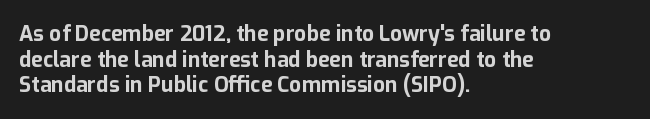
The image shows 21 px bold type, upright; set left-aligned, line spacing 1.22x, normal letter spacing, not underlined.
